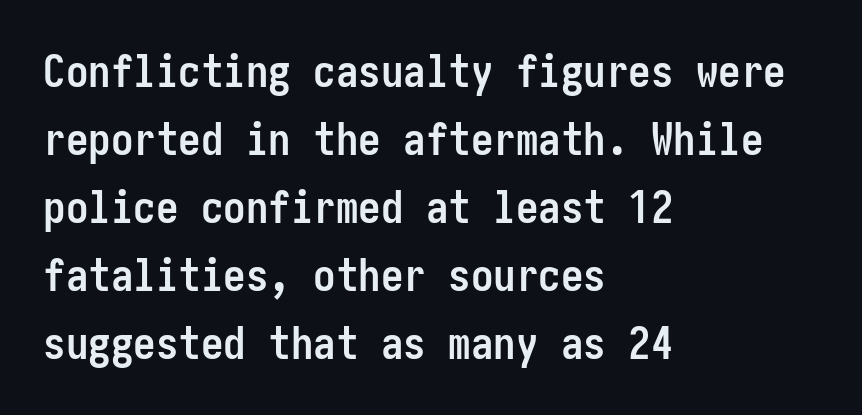
The image shows 45 px semibold, condensed sans-serif type, upright; set left-aligned, normal line spacing (1.51x), normal letter spacing, not underlined; low stroke contrast and a medium x-height.
